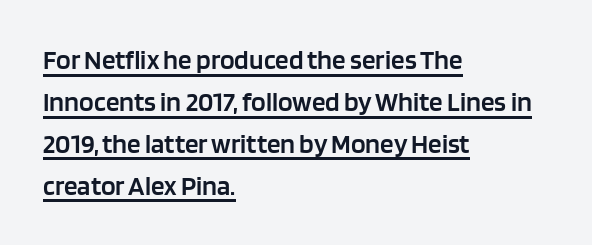
The image shows 27 px text type, upright; set left-aligned, normal line spacing (1.55x), normal letter spacing, underlined.
